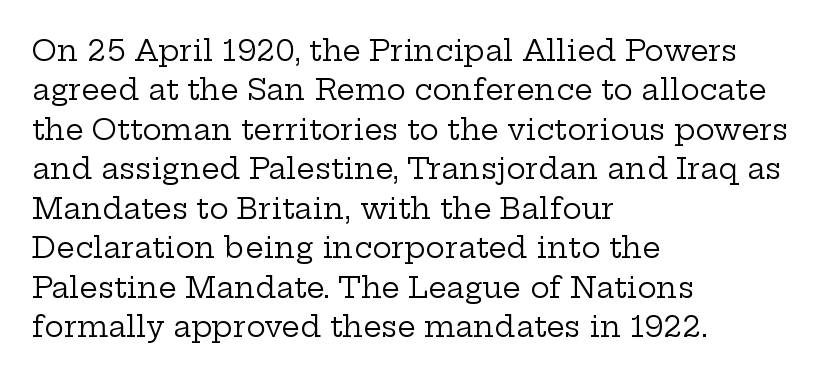
The letters advance in unequal steps, a hallmark of proportional type. The lines sit at an ordinary, default distance from one another. This rendering employs a face with finishing strokes, i.e., a serif. The line texture is even and compact thanks to regular tracking.
